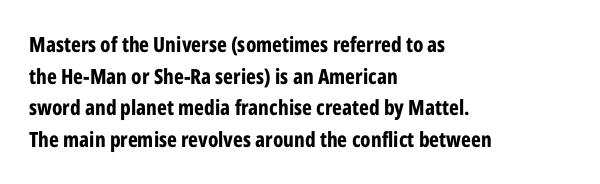
This is roman type, the default non-slanted kind. Observe the ordinary spacing: letters are neighbours, not strangers. The space between consecutive lines is moderate. Leftover space on each line is placed entirely after the last word. The string is rendered with underlining switched off. What weight is shown? A full bold with thick strokes.
